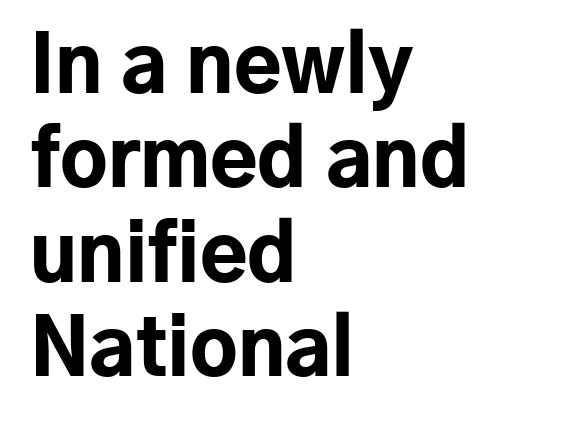
{"serif": "no", "italic": "no", "bold": "yes", "weight": "bold", "width": "normal", "stroke_contrast": "low", "x_height": "medium", "monospaced": "no", "underline": "no", "align": "left", "line_spacing_ratio": 1.21, "letter_spacing": "normal", "letter_spacing_em": 0.0, "glyph_px": 78}
